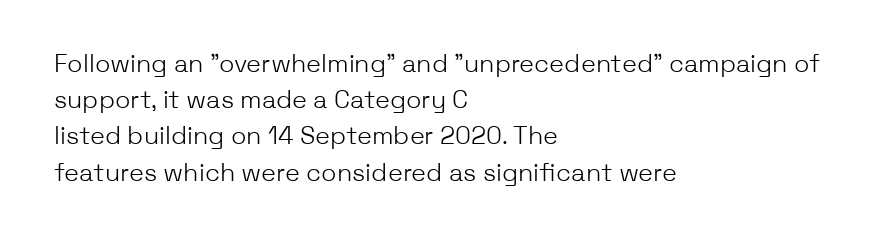
Q: Is the text bold? A: No.
Q: Is the text italic (slanted)? A: No, it is upright.
Q: Is the text underlined? A: No.
Q: How is the paragraph aligned? A: Left-aligned.
Q: Is the spacing between letters normal or unusually wide? A: Normal.
Q: Is the spacing between lines tight, normal or loose? A: Normal.
